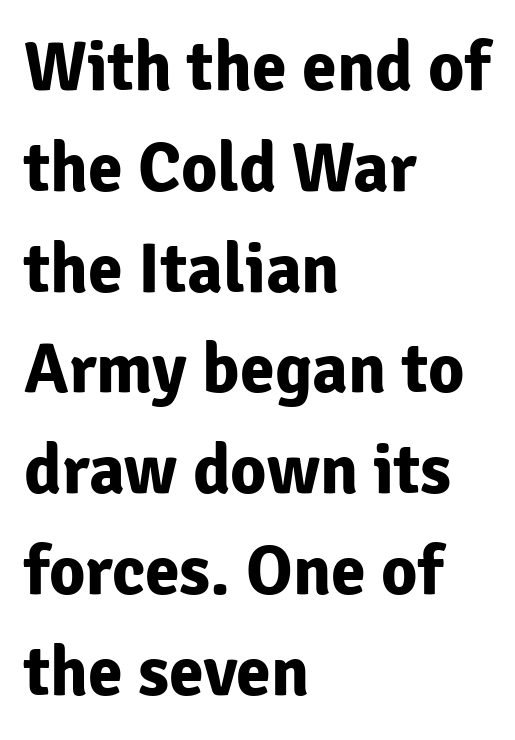
The image shows 70 px bold sans-serif type, upright; set left-aligned, normal line spacing (1.44x), normal letter spacing, not underlined; low stroke contrast and a medium x-height.
